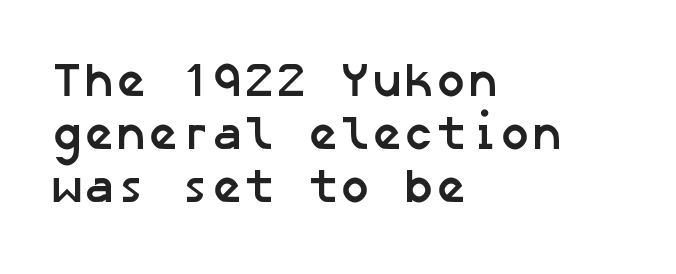
{"serif": "no", "bold": "yes", "weight": "semibold", "width": "normal", "stroke_contrast": "low", "x_height": "medium", "underline": "no", "align": "left", "line_spacing": "tight", "line_spacing_ratio": 1.1, "letter_spacing": "normal", "letter_spacing_em": 0.0, "glyph_px": 48}
